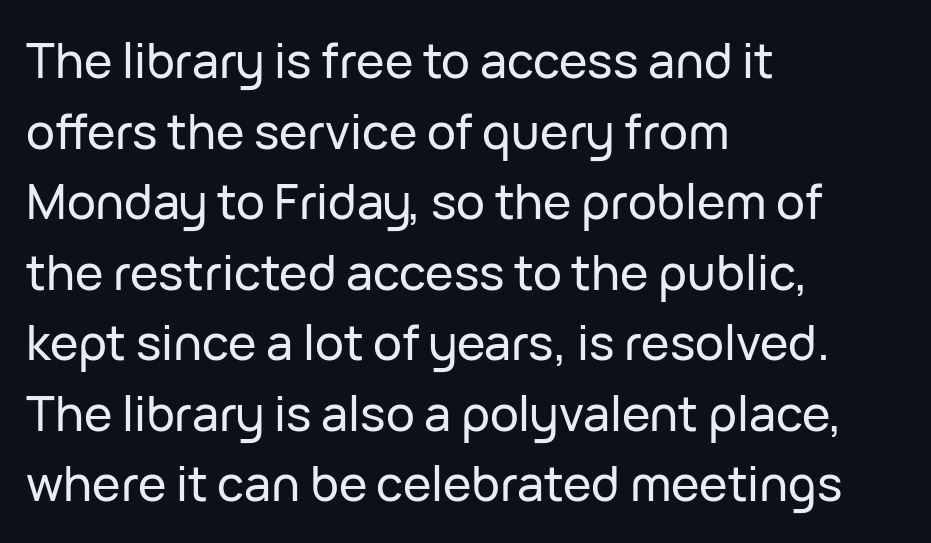
The specimen omits any rule beneath the text block's lines. Visually the block forms a straight wall on the left and a jagged coastline on the right. Do the letters lean? They stand straight. The gaps between neighbouring characters are ordinary and unremarkable. These lines are rendered in a variable-pitch font. Compared with typical paragraphs, the rows here are spaced about the same.
